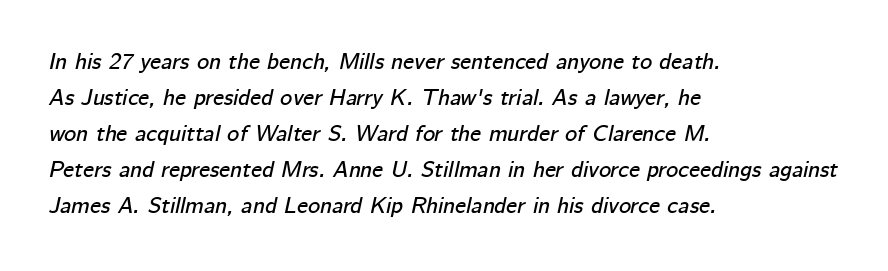
Notice how descenders clear the ascenders below comfortably — that's standard leading. Rendered with sloped, italic letterforms. The zone under the glyphs is completely vacant. Standard letterfit; no display-style spreading of the glyphs.
